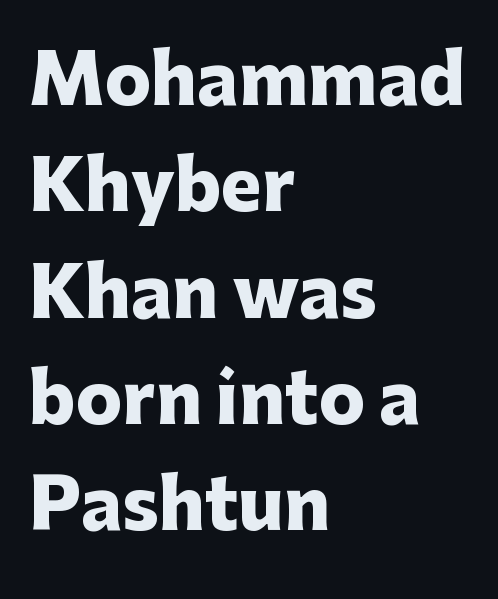
The image shows 69 px heavy sans-serif type, upright; set left-aligned, normal line spacing (1.54x), normal letter spacing, not underlined; low stroke contrast and a medium x-height.
